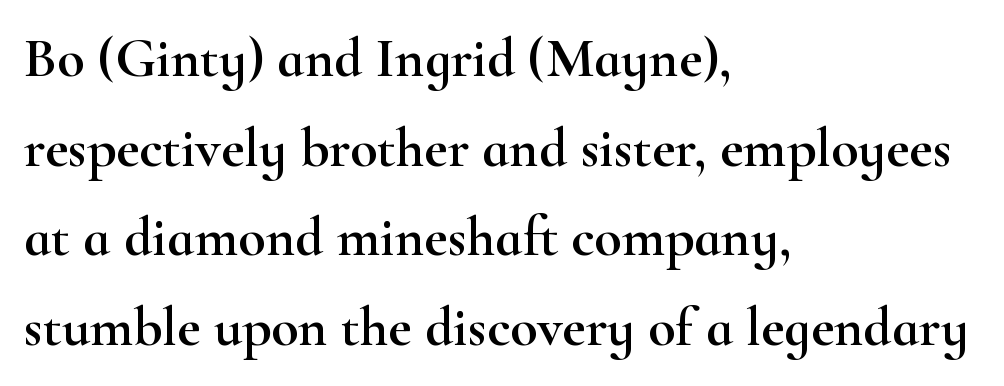
The image shows 56 px wide serif type, upright; set left-aligned, normal line spacing (1.6x), normal letter spacing, not underlined; high stroke contrast and a small x-height.
